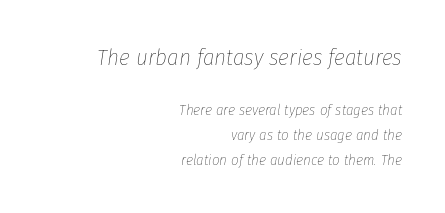
{"italic": "yes", "lean": "right", "slant_degrees": 8, "bold": "no", "underline": "no", "align": "right", "line_spacing": "normal", "line_spacing_ratio": 1.68, "letter_spacing": "normal", "letter_spacing_em": 0.0, "larger_block": "first", "size_ratio": 1.53, "glyph_px": 23}
